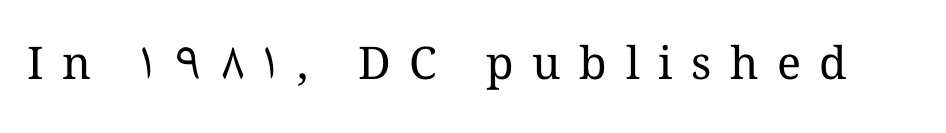
{"italic": "no", "bold": "no", "weight": "regular", "width": "normal", "stroke_contrast": "medium", "x_height": "medium", "monospaced": "no", "underline": "no", "letter_spacing": "wide", "letter_spacing_em": 0.41, "glyph_px": 45}
